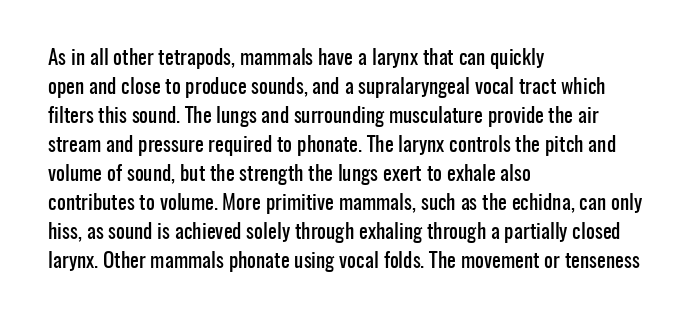
{"italic": "no", "underline": "no", "align": "left", "line_spacing": "normal", "line_spacing_ratio": 1.38, "letter_spacing": "normal", "letter_spacing_em": 0.0, "glyph_px": 21}
